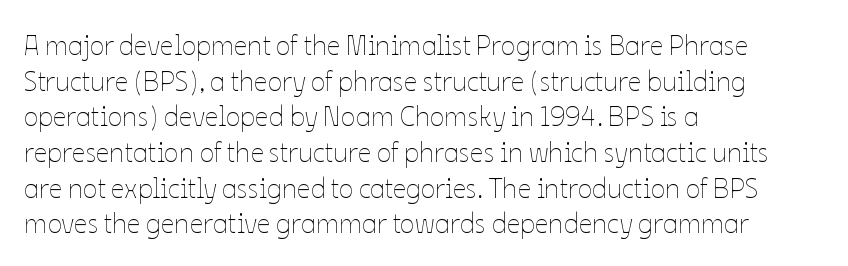
Q: Is the text bold? A: No.
Q: Is the text italic (slanted)? A: No, it is upright.
Q: Is the text underlined? A: No.
Q: How is the paragraph aligned? A: Left-aligned.
Q: Is the spacing between letters normal or unusually wide? A: Normal.
Q: Is the spacing between lines tight, normal or loose? A: Normal.
